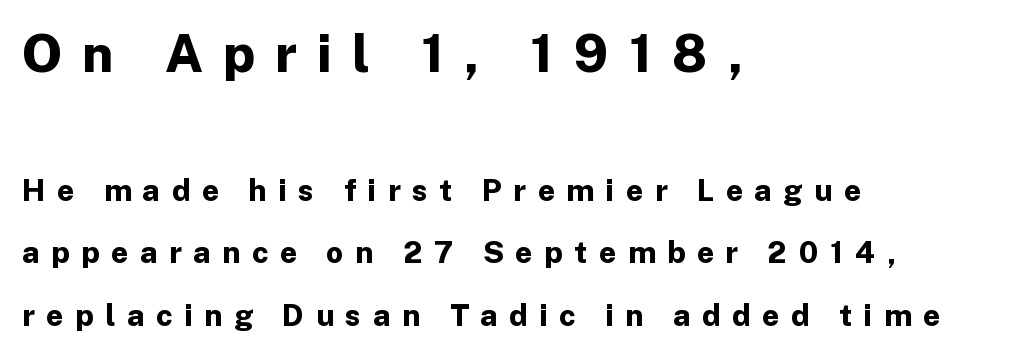
Q: Is the text bold? A: Yes.
Q: Is the text italic (slanted)? A: No, it is upright.
Q: Is the typeface a serif or a sans-serif typeface? A: Sans-serif.
Q: Is the text underlined? A: No.
Q: How is the paragraph aligned? A: Left-aligned.
Q: Is the spacing between letters normal or unusually wide? A: Unusually wide.
Q: Is the spacing between lines tight, normal or loose? A: Loose.
Q: Which block of text is set in a larger size, the first (top) or the second (bottom)? A: The first (top) one.
Q: Width (condensed, normal, or wide)? A: Normal.
Q: Stroke contrast? A: Low.
Q: x-height? A: Medium.
Q: Monospaced? A: No.
